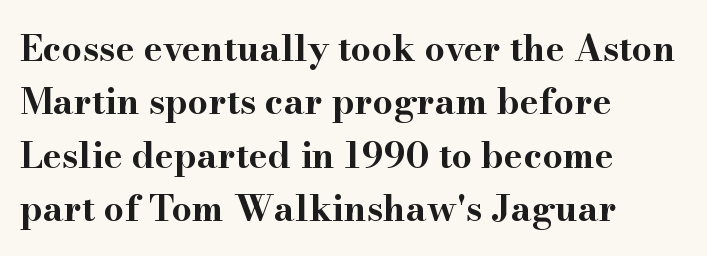
Q: Is the text bold? A: Yes.
Q: Is the text italic (slanted)? A: No, it is upright.
Q: Is the typeface a serif or a sans-serif typeface? A: Serif.
Q: Is the text underlined? A: No.
Q: How is the paragraph aligned? A: Left-aligned.
Q: Is the spacing between letters normal or unusually wide? A: Normal.
Q: Is the spacing between lines tight, normal or loose? A: Normal.
Q: Width (condensed, normal, or wide)? A: Wide.
Q: Stroke contrast? A: High.
Q: x-height? A: Small.
Q: Monospaced? A: No.
